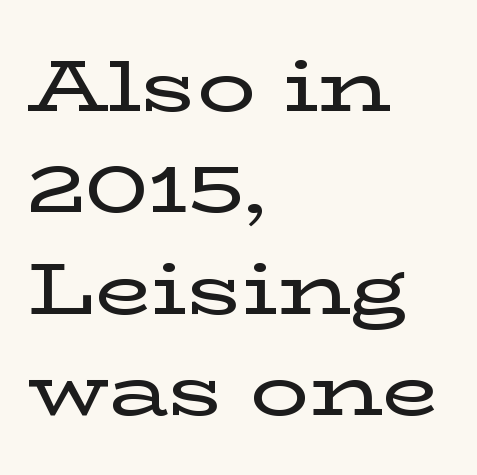
The image shows 73 px wide serif type, upright; set left-aligned, normal line spacing (1.39x), normal letter spacing, not underlined; low stroke contrast and a medium x-height.
